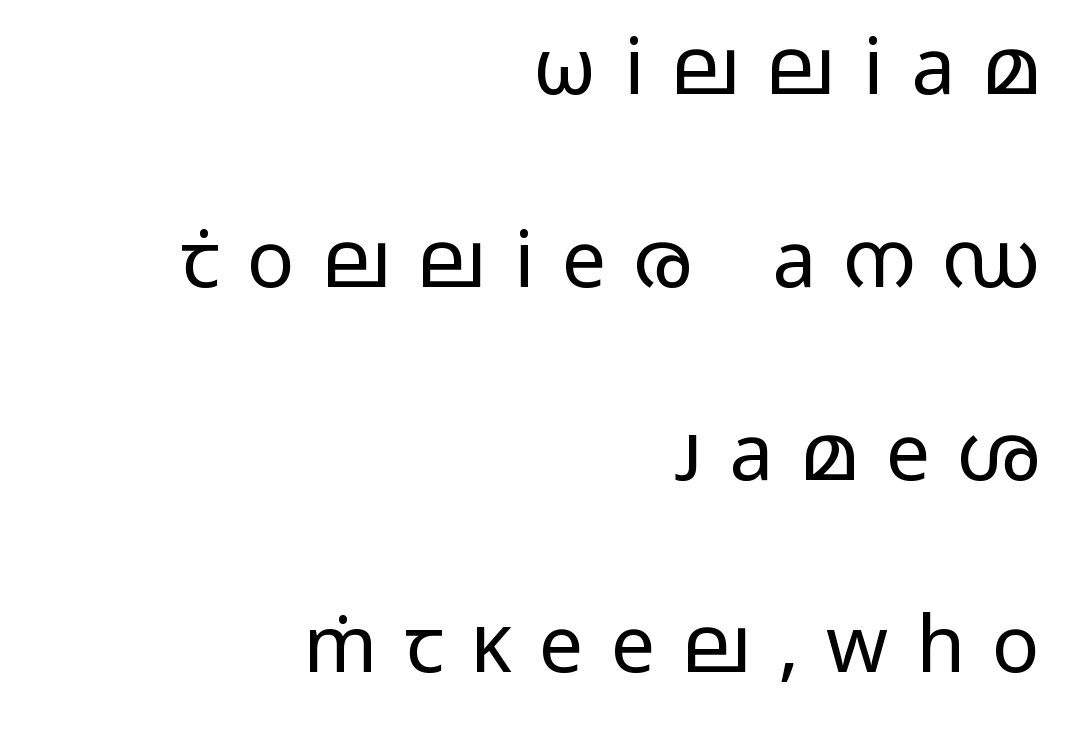
The image shows 79 px regular-weight, wide sans-serif type, upright; set right-aligned, loose line spacing (2.44x), unusually wide letter spacing (+0.35 em), not underlined; low stroke contrast and a medium x-height.
